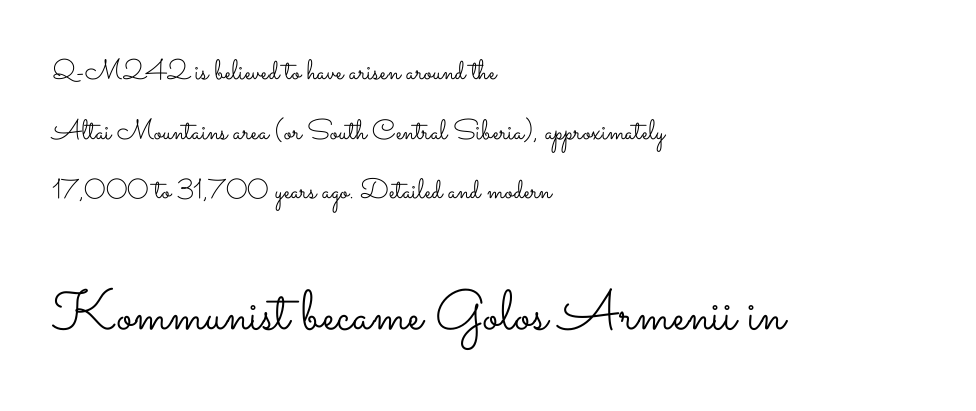
The ragged edge is on the right, which tells us the setting is flush left. Look at the tracking — it's just the regular setting, nothing added. The line-height multiplier appears high, well above default. Weight: in the light-to-regular range.
